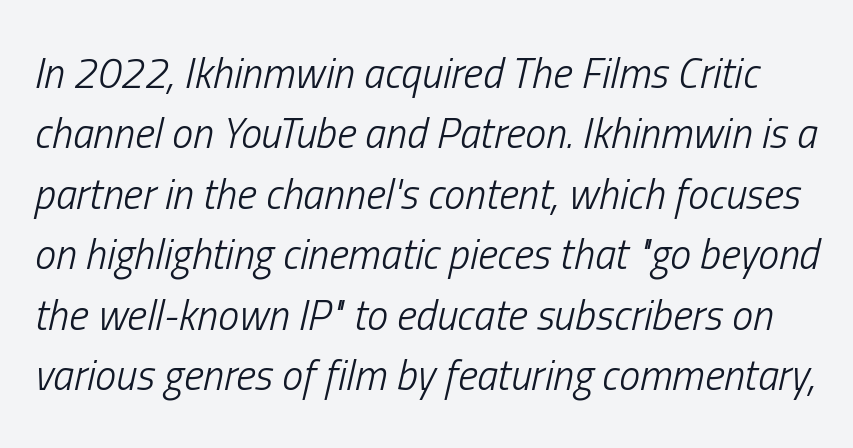
The image shows 42 px light, condensed type, italic (leaning right); set normal line spacing (1.44x), normal letter spacing, not underlined; low stroke contrast and a medium x-height.
